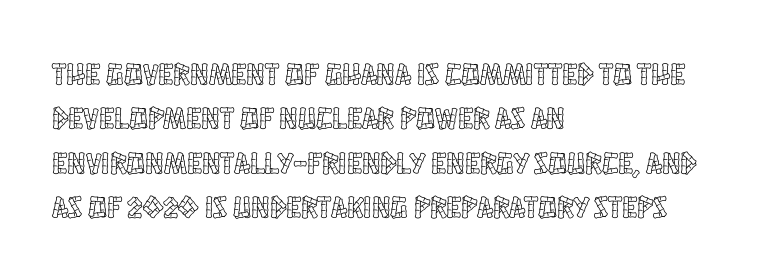
Q: Is the text italic (slanted)? A: No, it is upright.
Q: Is the text underlined? A: No.
Q: How is the paragraph aligned? A: Left-aligned.
Q: Is the spacing between letters normal or unusually wide? A: Normal.
Q: Is the spacing between lines tight, normal or loose? A: Normal.
Q: Width (condensed, normal, or wide)? A: Condensed.
Q: x-height? A: Large.
Q: Monospaced? A: No.
